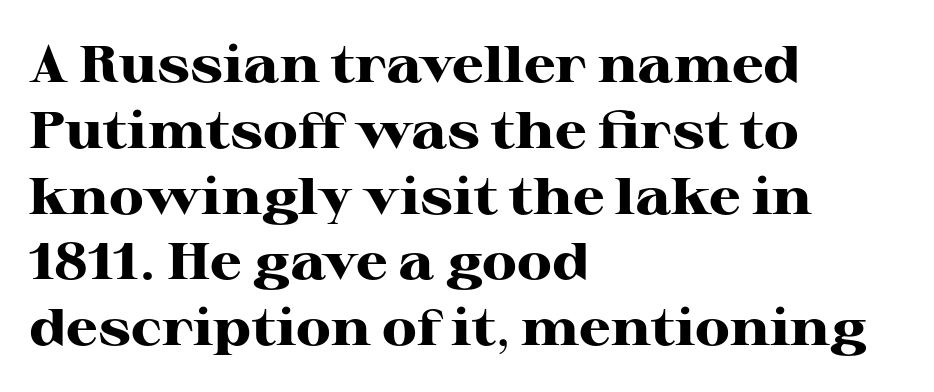
Q: Is the text bold? A: Yes.
Q: Is the text italic (slanted)? A: No, it is upright.
Q: Is the typeface a serif or a sans-serif typeface? A: Serif.
Q: Is the text underlined? A: No.
Q: How is the paragraph aligned? A: Left-aligned.
Q: Is the spacing between letters normal or unusually wide? A: Normal.
Q: Is the spacing between lines tight, normal or loose? A: Normal.
Q: Width (condensed, normal, or wide)? A: Wide.
Q: Stroke contrast? A: High.
Q: x-height? A: Medium.
Q: Monospaced? A: No.
